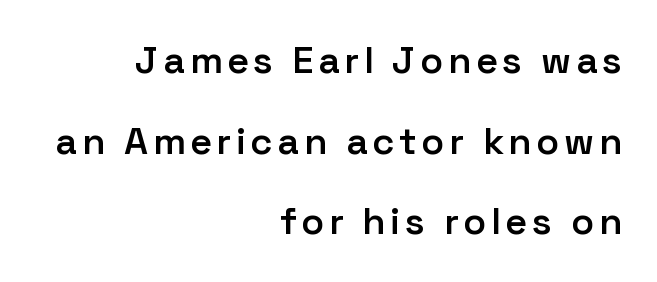
{"serif": "no", "italic": "no", "bold": "semi", "weight": "semibold", "width": "normal", "stroke_contrast": "low", "x_height": "medium", "monospaced": "no", "underline": "no", "align": "right", "line_spacing": "loose", "line_spacing_ratio": 2.12, "glyph_px": 38}
